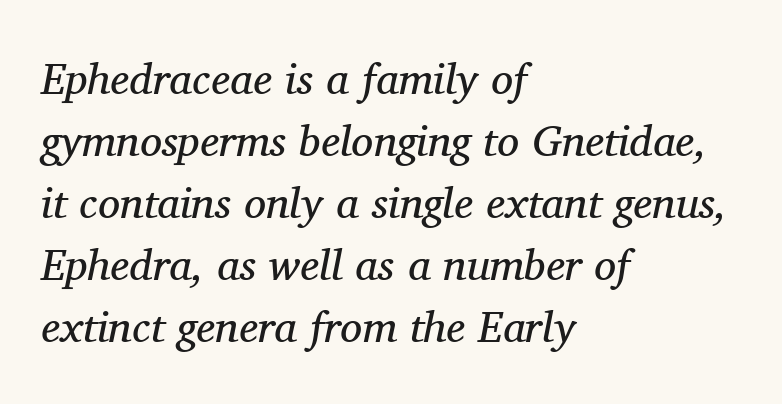
Q: Is the text bold? A: No.
Q: Is the text italic (slanted)? A: Yes, it leans right by about 11 degrees.
Q: Is the typeface a serif or a sans-serif typeface? A: Serif.
Q: Is the text underlined? A: No.
Q: How is the paragraph aligned? A: Left-aligned.
Q: Is the spacing between letters normal or unusually wide? A: Normal.
Q: Is the spacing between lines tight, normal or loose? A: Normal.
Q: Width (condensed, normal, or wide)? A: Normal.
Q: Stroke contrast? A: Medium.
Q: x-height? A: Medium.
Q: Monospaced? A: No.
